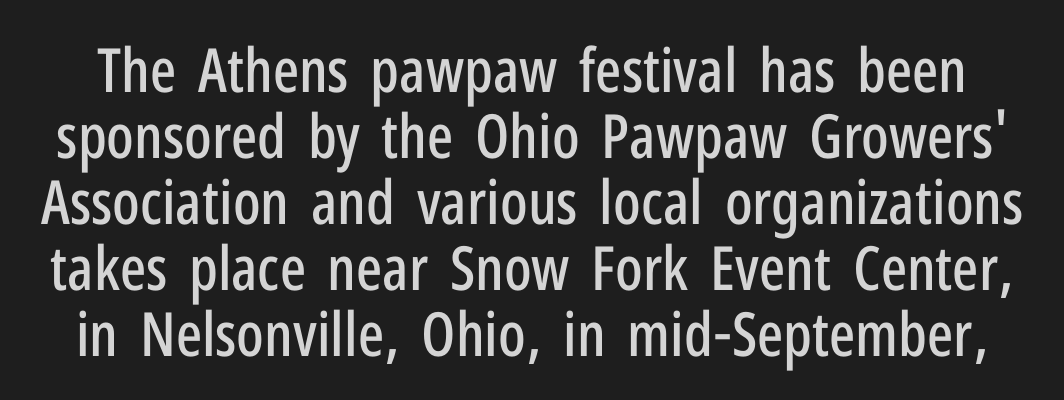
The image shows 61 px condensed sans-serif type, upright; set tight line spacing (1.08x), normal letter spacing, not underlined; low stroke contrast and a medium x-height.
